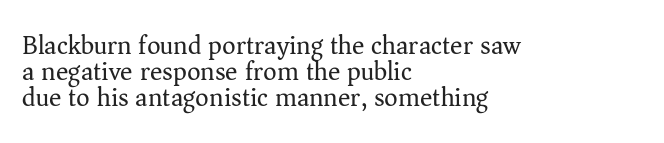
Any mark beneath the type? The region is blank. Leading: reduced. You could call the tracking neutral — neither tight nor loose. The font sits on the lighter half of the weight spectrum, regular included. Vertical strokes here are truly vertical. The rag falls on the right side of this text block.
